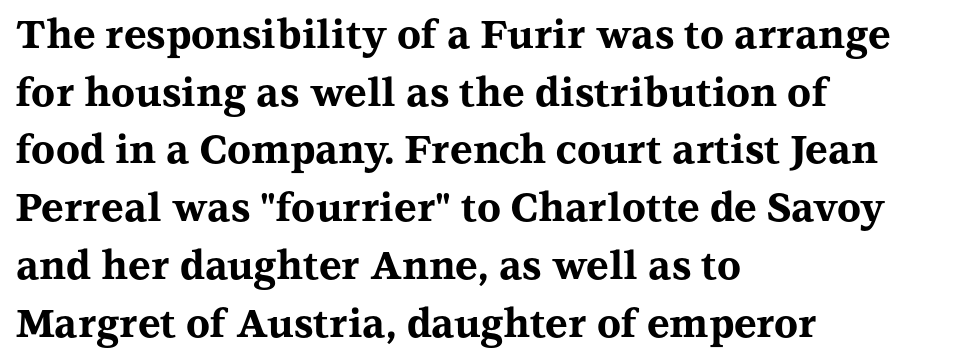
{"serif": "yes", "italic": "no", "bold": "yes", "weight": "bold", "width": "wide", "stroke_contrast": "medium", "x_height": "medium", "monospaced": "no", "underline": "no", "align": "left", "line_spacing": "normal", "line_spacing_ratio": 1.48, "letter_spacing": "normal", "letter_spacing_em": 0.0, "glyph_px": 39}
